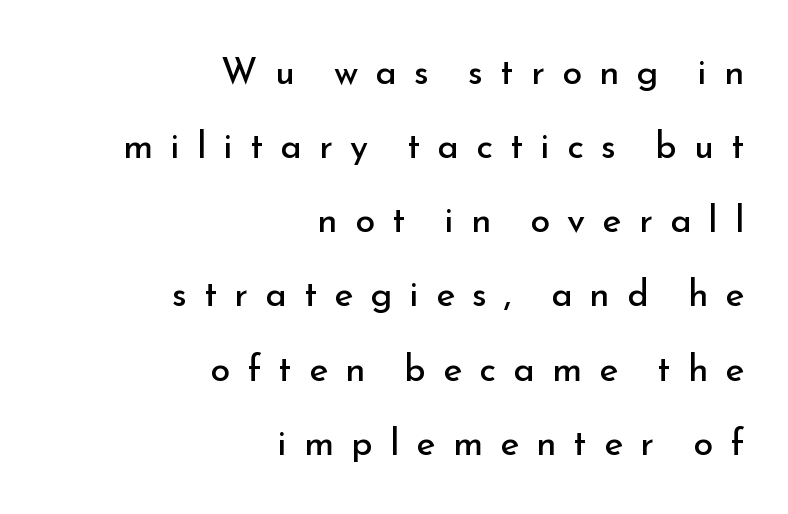
Q: Is the text bold? A: No.
Q: Is the text italic (slanted)? A: No, it is upright.
Q: Is the typeface a serif or a sans-serif typeface? A: Sans-serif.
Q: Is the text underlined? A: No.
Q: How is the paragraph aligned? A: Right-aligned.
Q: Is the spacing between letters normal or unusually wide? A: Unusually wide.
Q: Is the spacing between lines tight, normal or loose? A: Loose.
Q: Width (condensed, normal, or wide)? A: Normal.
Q: Stroke contrast? A: Low.
Q: x-height? A: Small.
Q: Monospaced? A: No.
